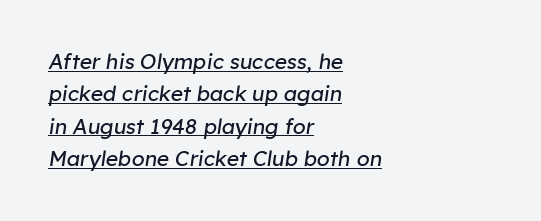
The image shows 21 px text type, italic (leaning right); set left-aligned, normal line spacing (1.54x), normal letter spacing, underlined.
